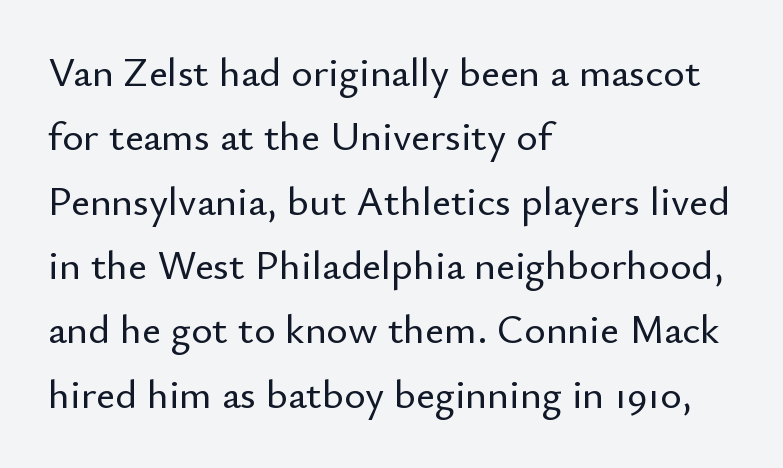
Q: Is the text italic (slanted)? A: No, it is upright.
Q: Is the typeface a serif or a sans-serif typeface? A: Sans-serif.
Q: Is the text underlined? A: No.
Q: How is the paragraph aligned? A: Left-aligned.
Q: Is the spacing between letters normal or unusually wide? A: Normal.
Q: Is the spacing between lines tight, normal or loose? A: Normal.
Q: Width (condensed, normal, or wide)? A: Normal.
Q: Stroke contrast? A: Low.
Q: x-height? A: Small.
Q: Monospaced? A: No.
